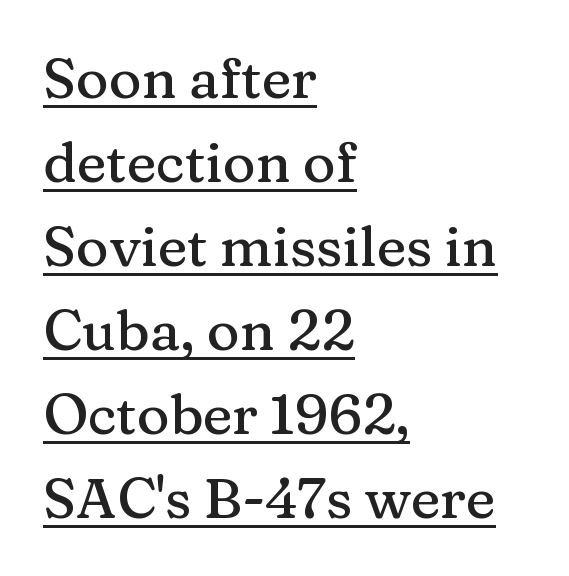
The image shows 56 px serif type, upright; set left-aligned, normal line spacing (1.5x), normal letter spacing, underlined; medium stroke contrast and a medium x-height.
